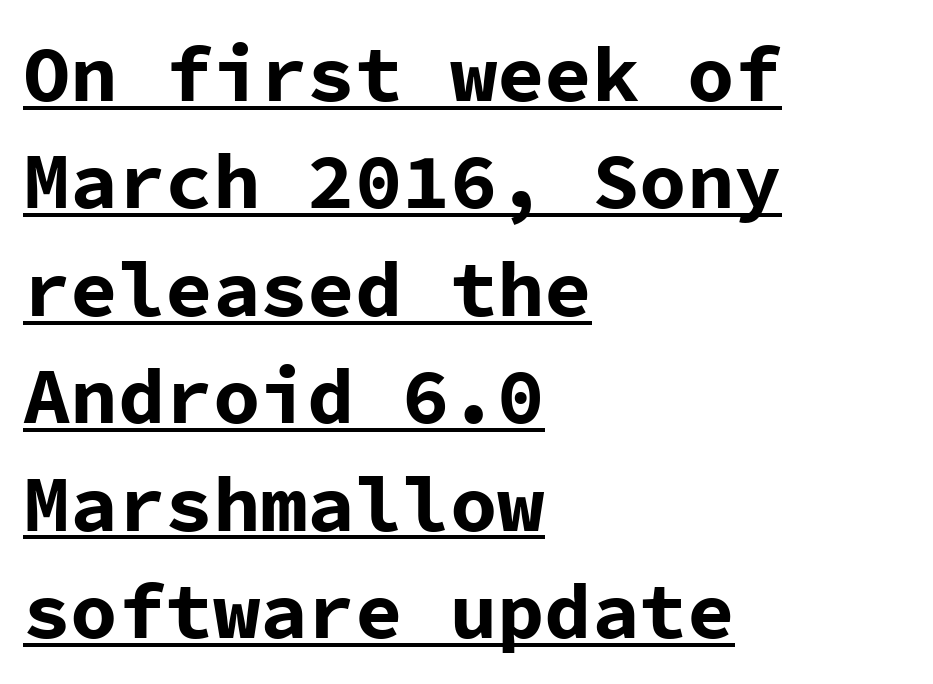
Q: Is the text bold? A: Yes.
Q: Is the text italic (slanted)? A: No, it is upright.
Q: Is the typeface a serif or a sans-serif typeface? A: Sans-serif.
Q: Is the text underlined? A: Yes.
Q: How is the paragraph aligned? A: Left-aligned.
Q: Is the spacing between letters normal or unusually wide? A: Normal.
Q: Is the spacing between lines tight, normal or loose? A: Normal.
Q: Width (condensed, normal, or wide)? A: Normal.
Q: Stroke contrast? A: Low.
Q: x-height? A: Medium.
Q: Monospaced? A: Yes.
